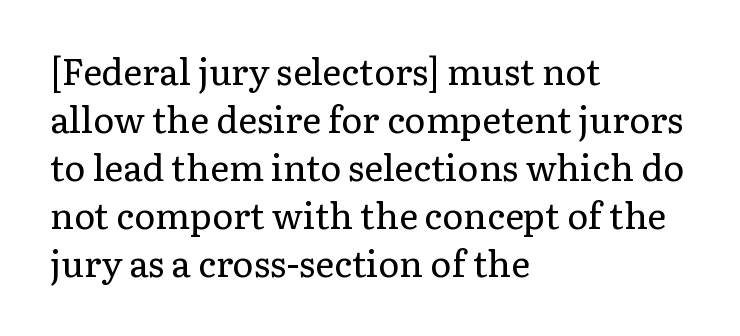
Q: Is the text bold? A: No.
Q: Is the text italic (slanted)? A: No, it is upright.
Q: Is the typeface a serif or a sans-serif typeface? A: Serif.
Q: Is the text underlined? A: No.
Q: How is the paragraph aligned? A: Left-aligned.
Q: Is the spacing between letters normal or unusually wide? A: Normal.
Q: Is the spacing between lines tight, normal or loose? A: Normal.
Q: Width (condensed, normal, or wide)? A: Normal.
Q: Stroke contrast? A: Low.
Q: x-height? A: Medium.
Q: Monospaced? A: No.
